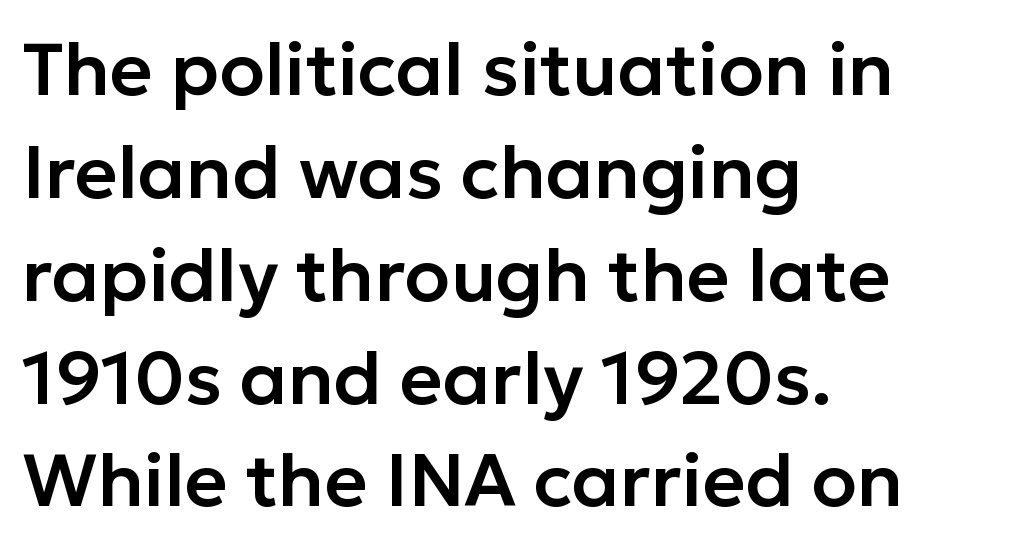
{"serif": "no", "italic": "no", "width": "normal", "stroke_contrast": "low", "x_height": "medium", "monospaced": "no", "underline": "no", "align": "left", "line_spacing": "normal", "line_spacing_ratio": 1.39, "letter_spacing": "normal", "letter_spacing_em": 0.0, "glyph_px": 74}
